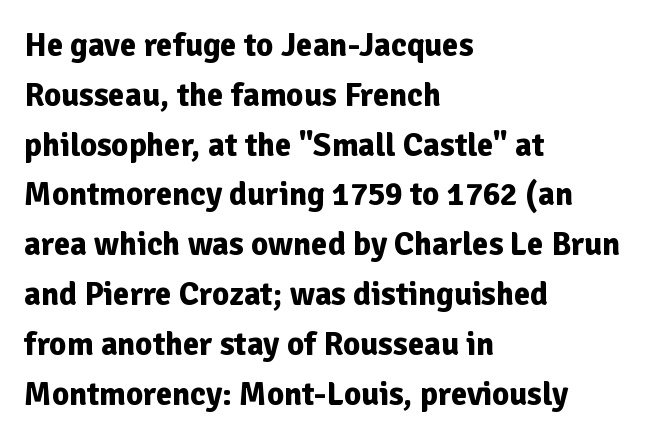
Q: Is the text bold? A: Yes.
Q: Is the text italic (slanted)? A: No, it is upright.
Q: Is the typeface a serif or a sans-serif typeface? A: Sans-serif.
Q: Is the text underlined? A: No.
Q: How is the paragraph aligned? A: Left-aligned.
Q: Is the spacing between letters normal or unusually wide? A: Normal.
Q: Is the spacing between lines tight, normal or loose? A: Normal.
Q: Width (condensed, normal, or wide)? A: Normal.
Q: Stroke contrast? A: Low.
Q: x-height? A: Medium.
Q: Monospaced? A: No.
